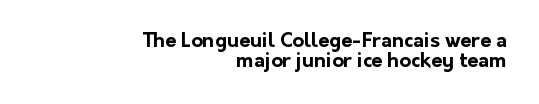
{"italic": "no", "bold": "yes", "underline": "no", "align": "right", "line_spacing": "tight", "line_spacing_ratio": 0.99, "letter_spacing": "normal", "letter_spacing_em": 0.0, "glyph_px": 20}
